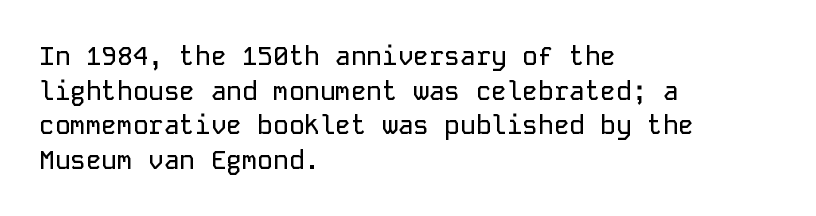
Reading down the block, your eye returns to a fixed left position each line. The line-height multiplier appears to be the usual default. Anything drawn beneath the words? Only blank space. Nope, not italic — everything's standing straight. No extra tracking has been applied to these lines.
